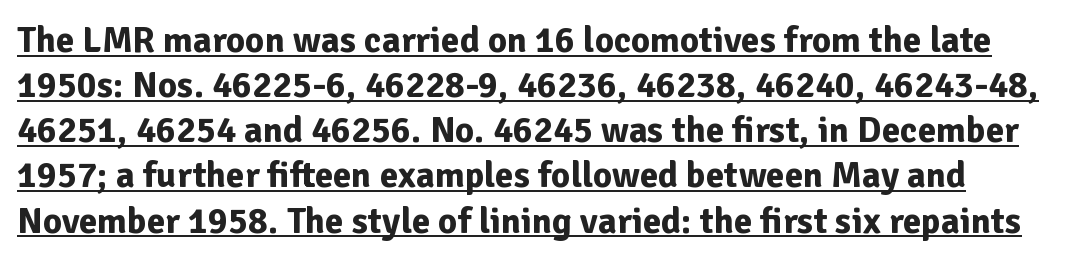
Q: Is the text bold? A: Yes.
Q: Is the text italic (slanted)? A: No, it is upright.
Q: Is the typeface a serif or a sans-serif typeface? A: Sans-serif.
Q: Is the text underlined? A: Yes.
Q: Is the spacing between letters normal or unusually wide? A: Normal.
Q: Width (condensed, normal, or wide)? A: Normal.
Q: Stroke contrast? A: Low.
Q: x-height? A: Medium.
Q: Monospaced? A: No.
